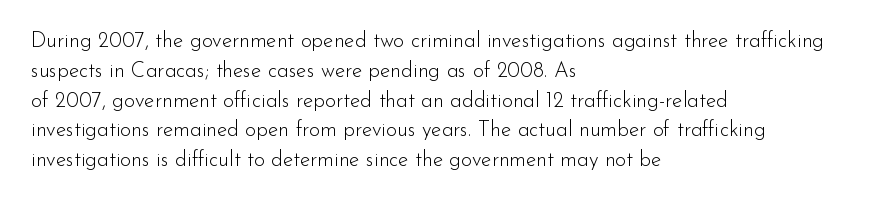
Q: Is the text bold? A: No.
Q: Is the text italic (slanted)? A: No, it is upright.
Q: Is the text underlined? A: No.
Q: How is the paragraph aligned? A: Left-aligned.
Q: Is the spacing between letters normal or unusually wide? A: Normal.
Q: Is the spacing between lines tight, normal or loose? A: Normal.
